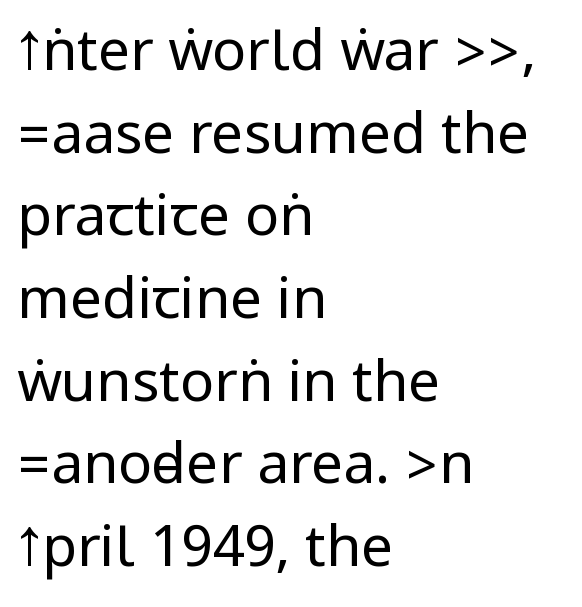
Has an underline been added? It has not. The font family rendered here belongs to the sans-serif group. Alignment: flush left. It's the straight-up-and-down kind of type. How are the letters spaced? Ordinarily, with no added tracking.
